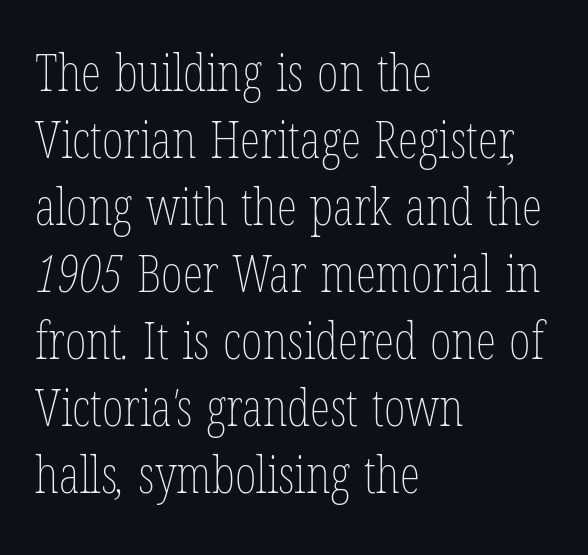
Q: Is the text bold? A: No.
Q: Is the text underlined? A: No.
Q: How is the paragraph aligned? A: Left-aligned.
Q: Is the spacing between letters normal or unusually wide? A: Normal.
Q: Is the spacing between lines tight, normal or loose? A: Normal.
Q: Width (condensed, normal, or wide)? A: Condensed.
Q: Stroke contrast? A: Low.
Q: x-height? A: Medium.
Q: Monospaced? A: No.
